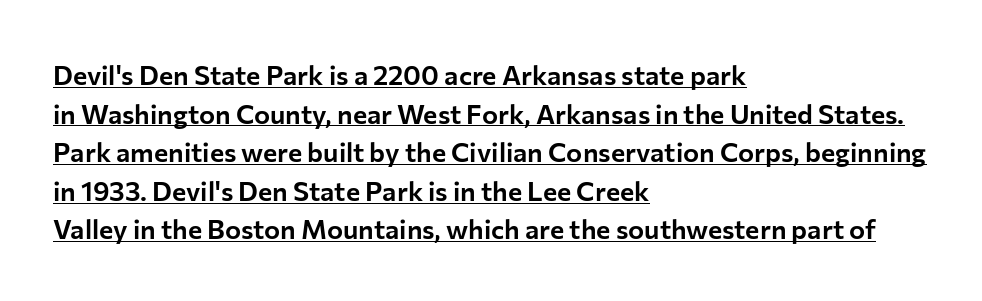
The image shows 27 px text type, upright; set left-aligned, normal line spacing (1.43x), normal letter spacing, underlined.
